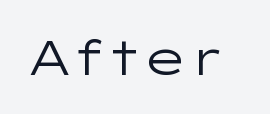
The image shows 49 px regular-weight, wide sans-serif type, upright; set normal letter spacing, not underlined; low stroke contrast and a medium x-height.
